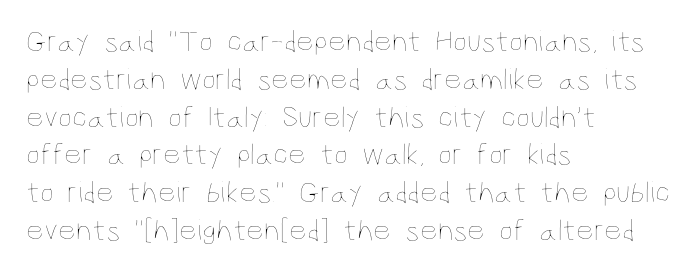
{"italic": "no", "bold": "no", "weight": "thin", "width": "condensed", "stroke_contrast": "low", "x_height": "large", "monospaced": "no", "underline": "no", "align": "left", "line_spacing_ratio": 1.22, "letter_spacing": "normal", "letter_spacing_em": 0.0, "glyph_px": 31}
